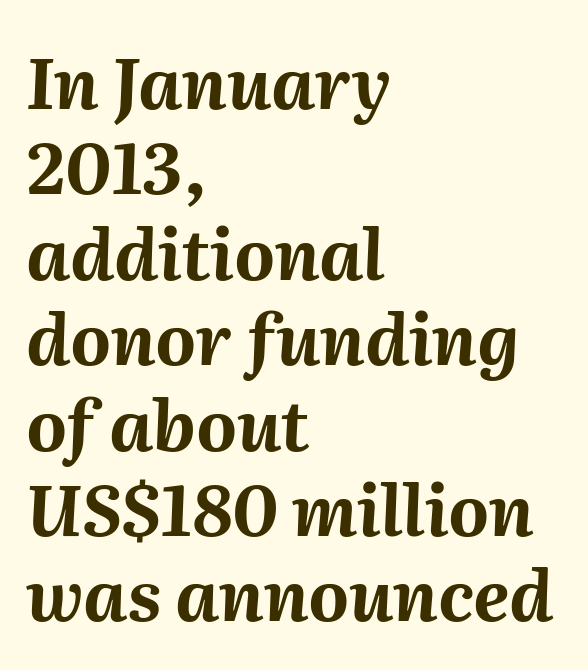
The image shows 70 px bold type, italic (leaning right); set left-aligned, line spacing 1.22x, normal letter spacing, not underlined; medium stroke contrast and a medium x-height.
